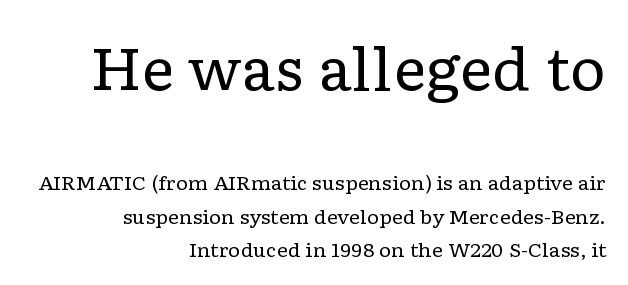
Weight class: somewhere from thin through regular. Is there any slant? The stems are plumb. How are the letters spaced? Ordinarily, with no added tracking. Think of a printed novel: that variable character pitch is what you see here.
